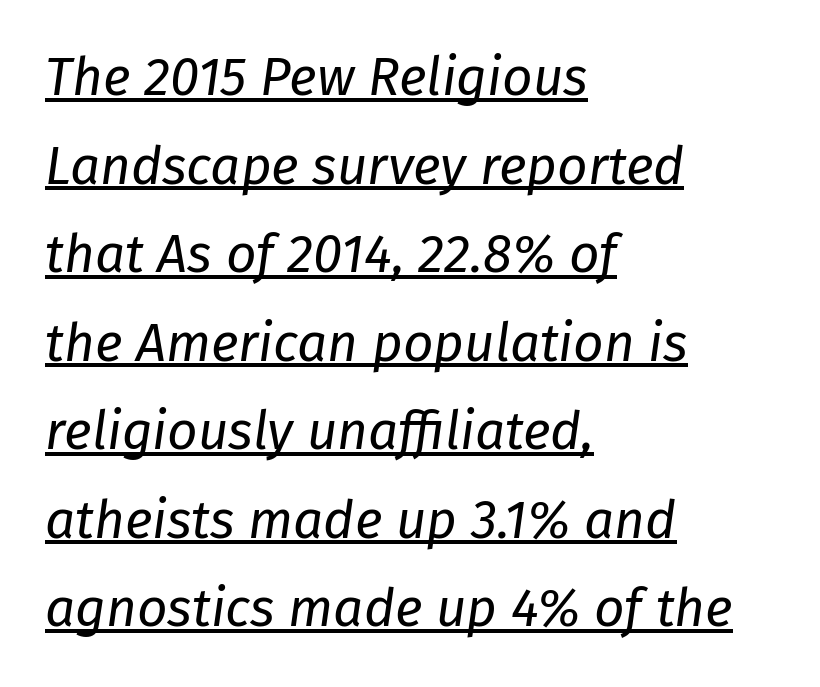
Q: Is the text bold? A: No.
Q: Is the text italic (slanted)? A: Yes, it leans right by about 8 degrees.
Q: Is the text underlined? A: Yes.
Q: How is the paragraph aligned? A: Left-aligned.
Q: Is the spacing between letters normal or unusually wide? A: Normal.
Q: Is the spacing between lines tight, normal or loose? A: Normal.
Q: Width (condensed, normal, or wide)? A: Normal.
Q: Stroke contrast? A: Low.
Q: x-height? A: Medium.
Q: Monospaced? A: No.
